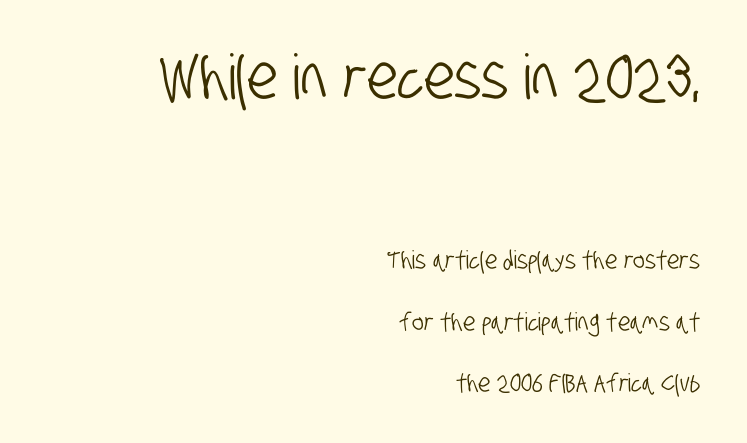
The rendering uses natural spacing where letterforms have individual widths. Regarding leading, the lines here are spaced well apart. Type style note: lacks serifs. Does the copy run flush right? Yes — the right margin is perfectly even.
